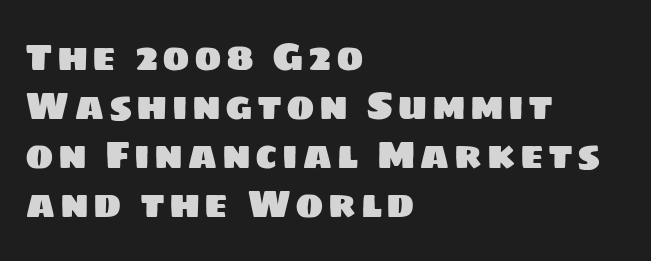
{"serif": "no", "width": "normal", "stroke_contrast": "low", "x_height": "large", "monospaced": "no", "underline": "no", "align": "left", "line_spacing": "normal", "line_spacing_ratio": 1.29, "glyph_px": 38}
